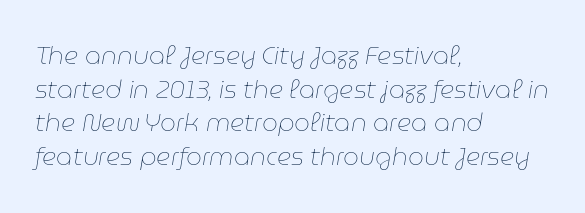
Unmarked baselines from the first word to the last. A typesetter would call this leading conventional body-copy spacing. Notice how the passage keeps a crisp vertical edge on the left only. This sample uses plain, unmodified letter spacing. The font is comparable to plain body text, perhaps lighter. Slanted lettering throughout.
